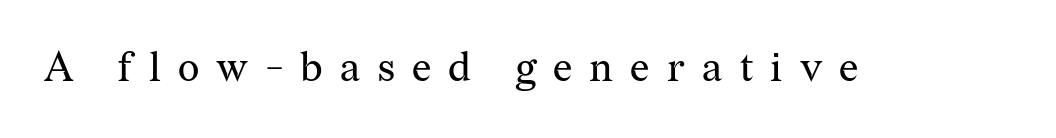
Q: Is the text bold? A: No.
Q: Is the text italic (slanted)? A: No, it is upright.
Q: Is the typeface a serif or a sans-serif typeface? A: Serif.
Q: Is the text underlined? A: No.
Q: Is the spacing between letters normal or unusually wide? A: Unusually wide.
Q: Width (condensed, normal, or wide)? A: Normal.
Q: Stroke contrast? A: Medium.
Q: x-height? A: Medium.
Q: Monospaced? A: No.
